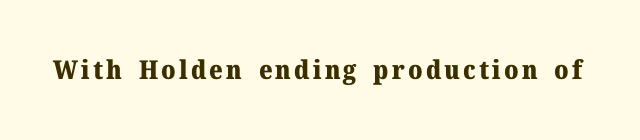
Heavy, bold letterforms. Tall strokes in this sample are plumb rather than angled. The strip under each line holds only bare page.
